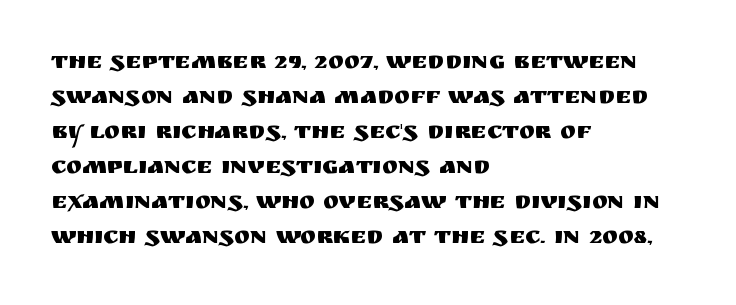
{"italic": "no", "underline": "no", "align": "left", "line_spacing": "normal", "line_spacing_ratio": 1.46, "letter_spacing": "normal", "letter_spacing_em": 0.0, "glyph_px": 24}
